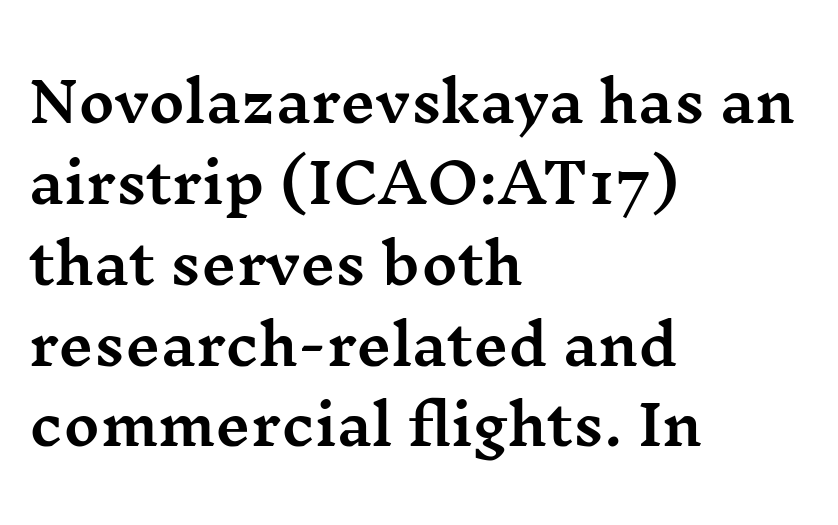
If you drew a line through each stem, it would be perfectly vertical. Short note: letters normally spaced. Typographically, this falls in the serif category. Looks like regular typesetting: each glyph gets only the width it needs. One-word summary of the alignment: left. Has an underline been added? It has not.
